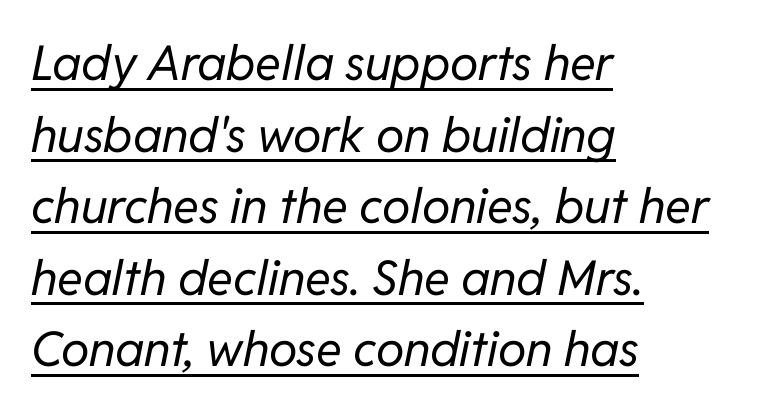
Yep, that's italic — everything's leaning. Caption: face not bold, strokes unweighted. A typographer would call this underscored text. Caption: multi-line text, flush left, ragged right. Look at the tracking — it's just the regular setting, nothing added. Notice how descenders clear the ascenders below comfortably — that's standard leading.
